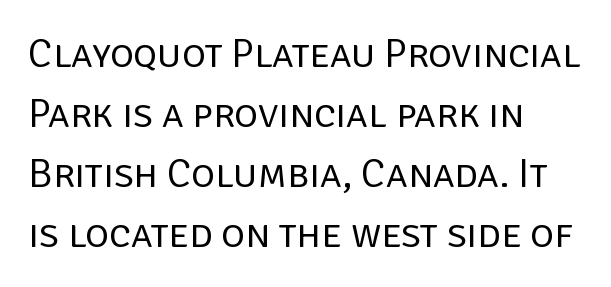
The image shows 41 px regular-weight sans-serif type, upright; set left-aligned, normal line spacing (1.46x), normal letter spacing, not underlined; low stroke contrast and a large x-height.
